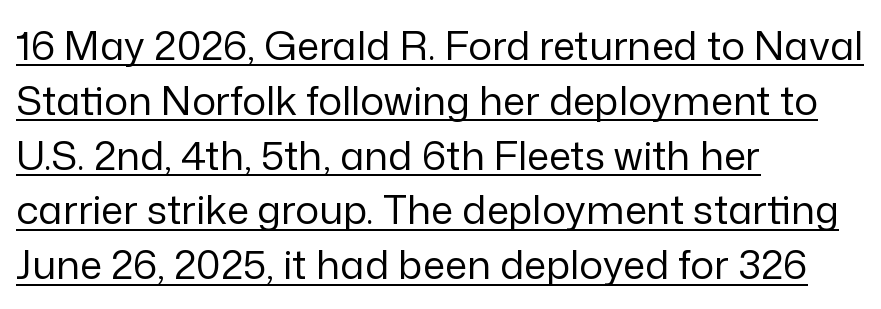
Reading down the block, your eye returns to a fixed left position each line. Is there an underline? Yes — a line sits under the letters. Posture: straight, roman, zero tilt. The letters carry no serifs — their stems end cleanly without finishing strokes.
